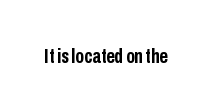
The letterforms sit shoulder to shoulder at normal distance. These lines were composed using upright roman letters. Check the space under the baseline: it is left empty. The sample has been set heavy, in full bold.
